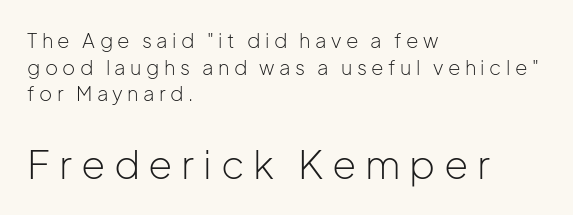
Classification — sans serif. Nobody drew a line under any word here. These lines stack with their left ends in a neat column. Ink coverage per letter is moderate at most.
